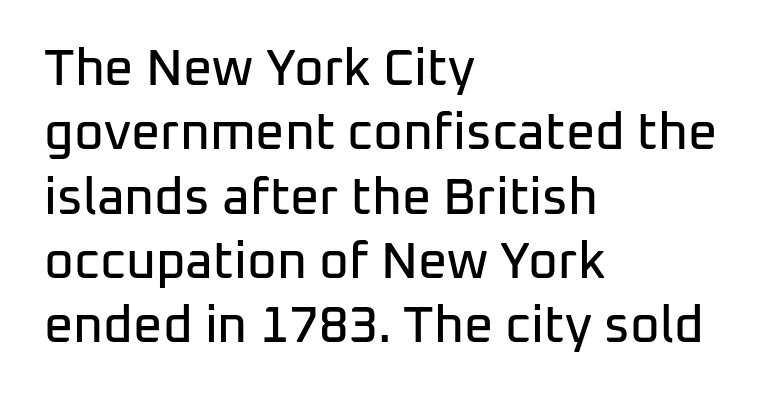
{"serif": "no", "italic": "no", "width": "normal", "stroke_contrast": "low", "x_height": "medium", "monospaced": "no", "underline": "no", "align": "left", "line_spacing": "normal", "line_spacing_ratio": 1.26, "letter_spacing": "normal", "letter_spacing_em": 0.0, "glyph_px": 51}
